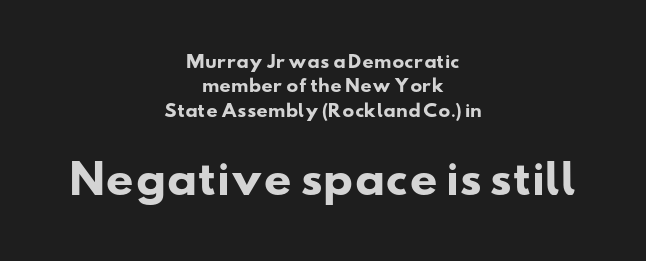
Q: Is the text bold? A: Yes.
Q: Is the typeface a serif or a sans-serif typeface? A: Sans-serif.
Q: Is the text underlined? A: No.
Q: How is the paragraph aligned? A: Centered.
Q: Is the spacing between letters normal or unusually wide? A: Normal.
Q: Is the spacing between lines tight, normal or loose? A: Normal.
Q: Which block of text is set in a larger size, the first (top) or the second (bottom)? A: The second (bottom) one.
Q: Width (condensed, normal, or wide)? A: Wide.
Q: Stroke contrast? A: Low.
Q: x-height? A: Small.
Q: Monospaced? A: No.
